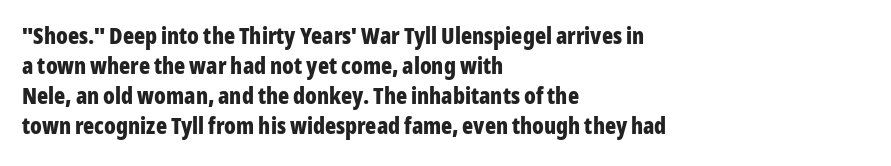
The image shows 23 px bold type, upright; set left-aligned, normal line spacing (1.3x), normal letter spacing, not underlined.
